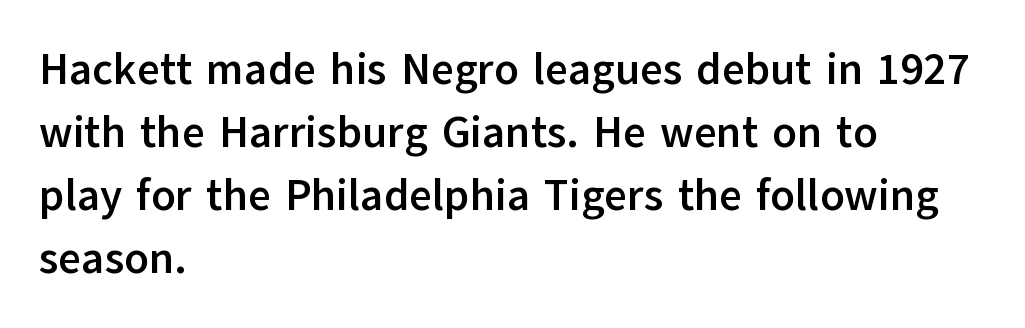
Q: Is the text bold? A: Yes.
Q: Is the text italic (slanted)? A: No, it is upright.
Q: Is the typeface a serif or a sans-serif typeface? A: Sans-serif.
Q: Is the text underlined? A: No.
Q: How is the paragraph aligned? A: Left-aligned.
Q: Is the spacing between letters normal or unusually wide? A: Normal.
Q: Is the spacing between lines tight, normal or loose? A: Normal.
Q: Width (condensed, normal, or wide)? A: Normal.
Q: Stroke contrast? A: Low.
Q: x-height? A: Medium.
Q: Monospaced? A: No.
